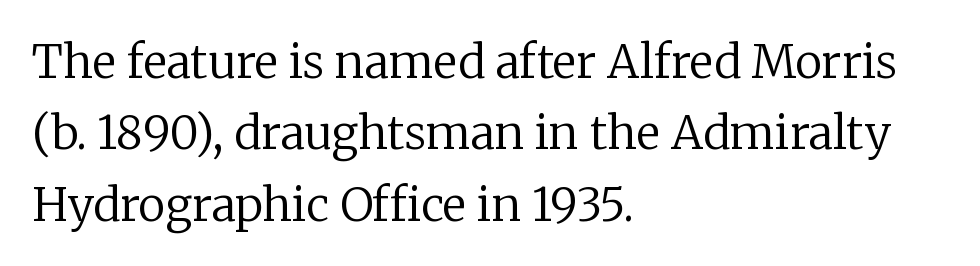
The image shows 46 px regular-weight serif type, upright; set left-aligned, normal line spacing (1.55x), normal letter spacing, not underlined; low stroke contrast and a medium x-height.
